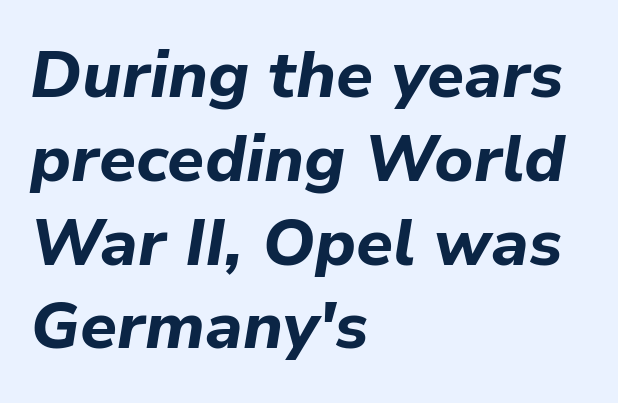
The image shows 66 px bold type, italic (leaning right); set left-aligned, normal line spacing (1.27x), normal letter spacing, not underlined; low stroke contrast and a medium x-height.
